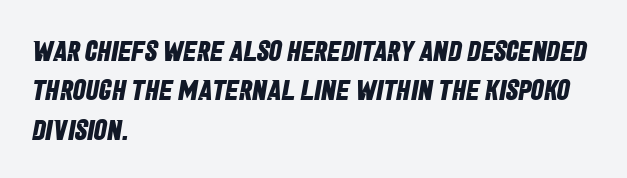
Serif or sans? Sans — the stroke terminals are bare. The passage is arranged the way most books set body copy — flush left. Chunky letters — that's bold for sure. The letters advance in unequal steps, a hallmark of proportional type. What stands out about the letter spacing? Nothing — it is the standard amount.
